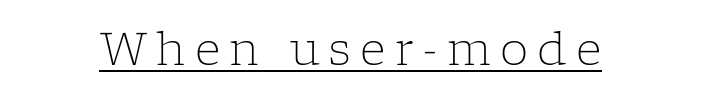
{"serif": "yes", "italic": "no", "bold": "no", "weight": "light", "width": "normal", "stroke_contrast": "low", "x_height": "medium", "monospaced": "no", "underline": "yes", "letter_spacing": "wide", "letter_spacing_em": 0.2, "glyph_px": 45}
